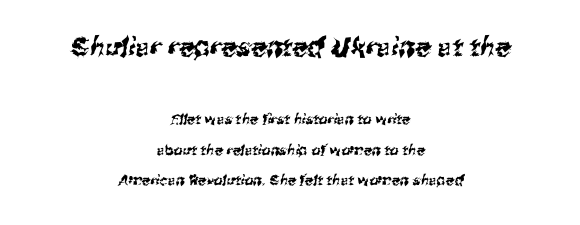
You could call the tracking neutral — neither tight nor loose. These lines stack symmetrically, like a column narrowing and widening about its center. Airy leading. Just letters on the line, the space beneath them empty. Caption: upper text group enlarged, lower text group reduced.
